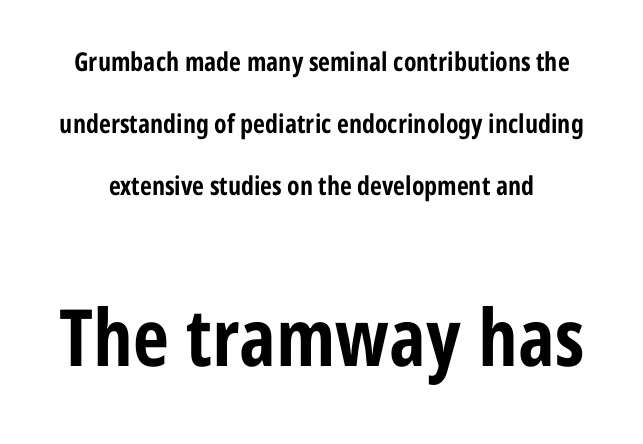
{"serif": "no", "italic": "no", "bold": "yes", "weight": "bold", "width": "condensed", "stroke_contrast": "low", "x_height": "medium", "monospaced": "no", "underline": "no", "line_spacing": "loose", "line_spacing_ratio": 2.38, "letter_spacing": "normal", "letter_spacing_em": 0.0, "larger_block": "second", "size_ratio": 3.04, "glyph_px": 79}
